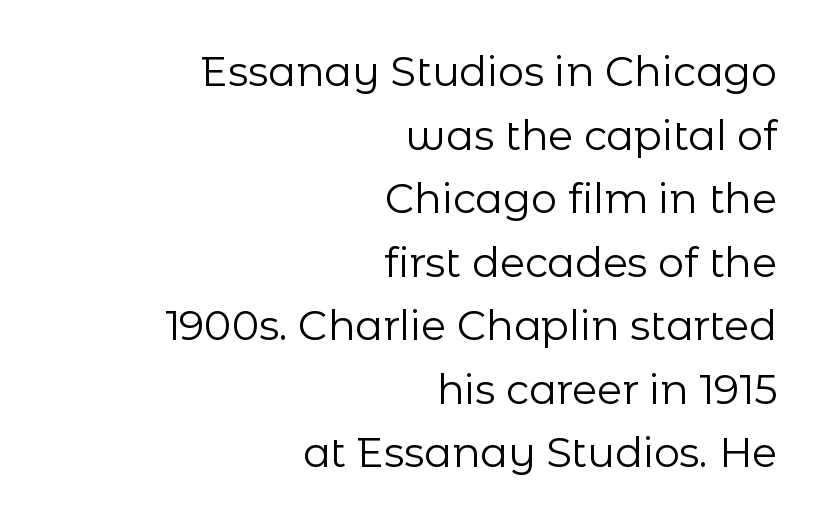
The image shows 41 px regular-weight sans-serif type, upright; set right-aligned, normal line spacing (1.55x), normal letter spacing, not underlined; low stroke contrast and a medium x-height.
